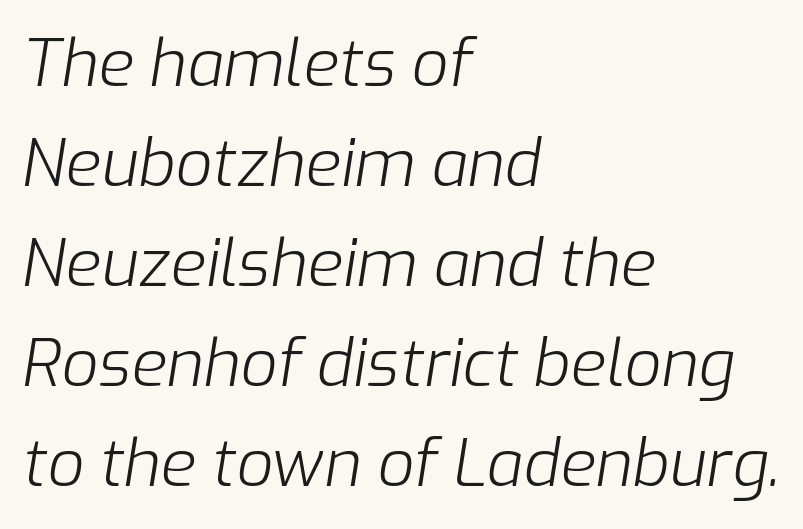
The image shows 65 px light type, italic (leaning right); set left-aligned, normal line spacing (1.54x), normal letter spacing, not underlined; low stroke contrast and a medium x-height.
